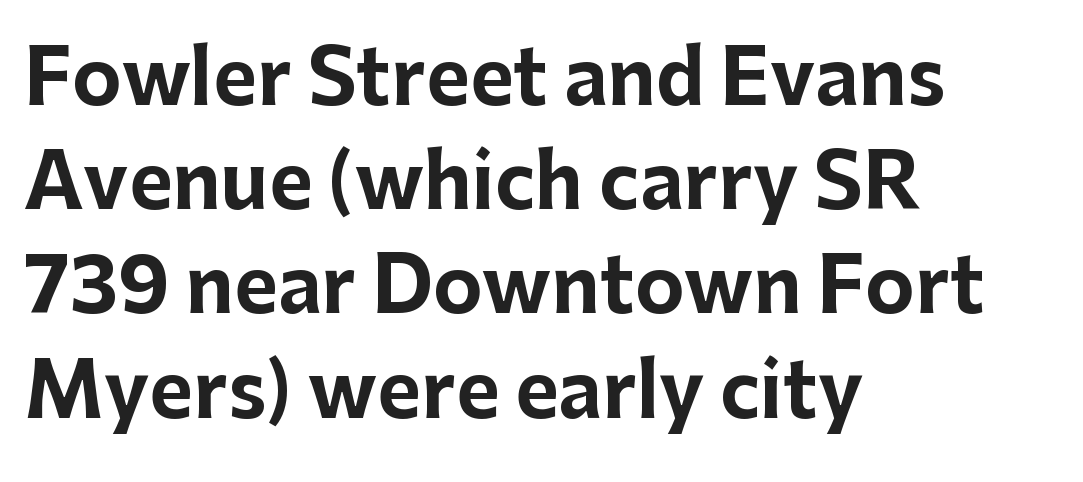
The image shows 75 px bold sans-serif type, upright; set left-aligned, normal line spacing (1.39x), normal letter spacing, not underlined; low stroke contrast and a medium x-height.
